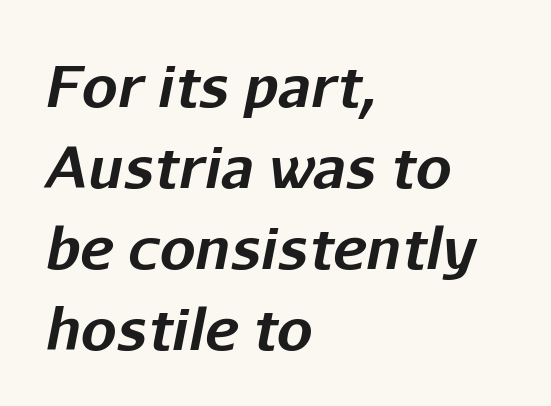
Q: Is the text bold? A: Yes.
Q: Is the text italic (slanted)? A: Yes, it leans right by about 11 degrees.
Q: Is the text underlined? A: No.
Q: How is the paragraph aligned? A: Left-aligned.
Q: Is the spacing between letters normal or unusually wide? A: Normal.
Q: Is the spacing between lines tight, normal or loose? A: Normal.
Q: Width (condensed, normal, or wide)? A: Normal.
Q: Stroke contrast? A: Low.
Q: x-height? A: Medium.
Q: Monospaced? A: No.
